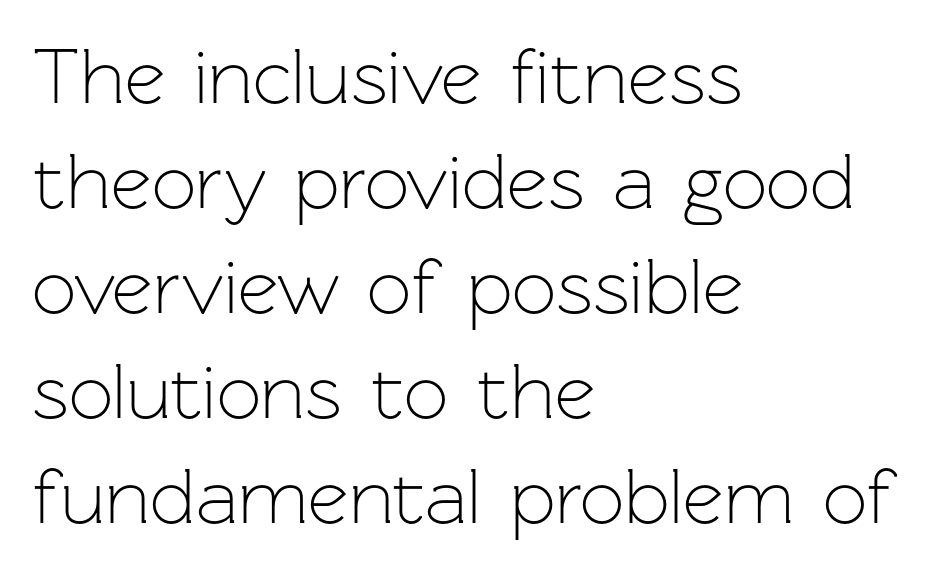
The image shows 79 px light sans-serif type, upright; set left-aligned, normal line spacing (1.33x), normal letter spacing, not underlined; low stroke contrast and a medium x-height.
